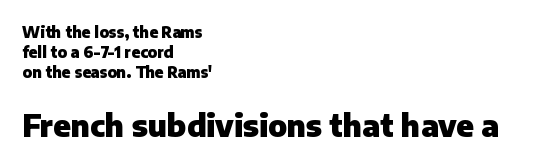
Q: Is the text bold? A: Yes.
Q: Is the text italic (slanted)? A: No, it is upright.
Q: Is the typeface a serif or a sans-serif typeface? A: Sans-serif.
Q: Is the text underlined? A: No.
Q: How is the paragraph aligned? A: Left-aligned.
Q: Is the spacing between letters normal or unusually wide? A: Normal.
Q: Is the spacing between lines tight, normal or loose? A: Normal.
Q: Which block of text is set in a larger size, the first (top) or the second (bottom)? A: The second (bottom) one.
Q: Width (condensed, normal, or wide)? A: Normal.
Q: Stroke contrast? A: Low.
Q: x-height? A: Medium.
Q: Monospaced? A: No.
